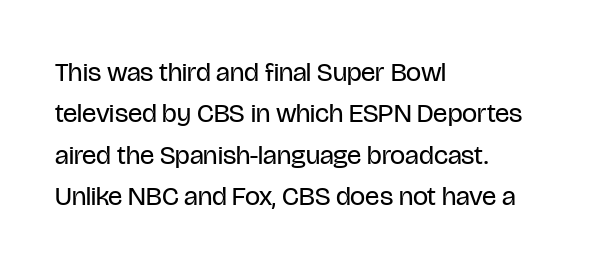
{"italic": "no", "bold": "no", "underline": "no", "align": "left", "line_spacing": "normal", "line_spacing_ratio": 1.53, "letter_spacing": "normal", "letter_spacing_em": 0.0, "glyph_px": 27}
